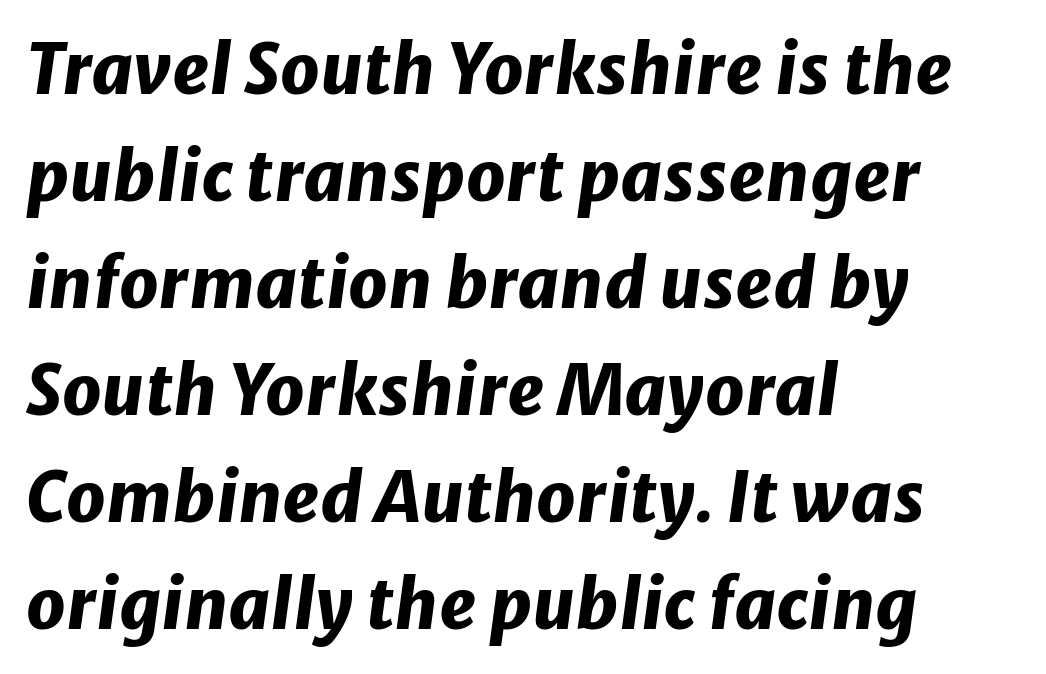
The image shows 69 px heavy type, italic (leaning right); set left-aligned, normal line spacing (1.55x), normal letter spacing, not underlined; low stroke contrast and a medium x-height.
